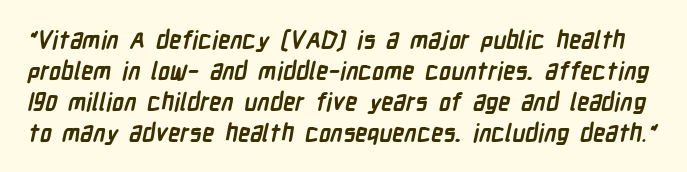
A full-strength bold gives these letters their thick strokes. Regarding leading, the lines here are spaced in the standard way. Tracking here is standard; glyphs follow each other at the usual distance. Quick note: underline off.
